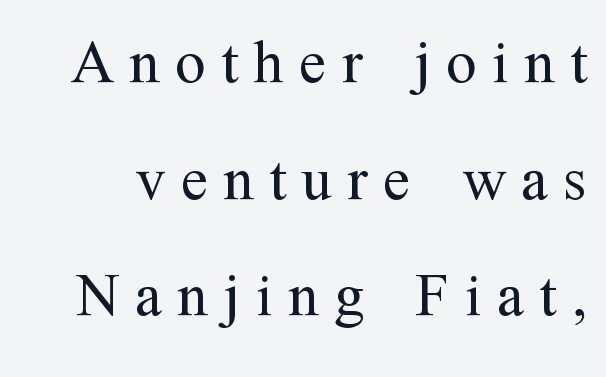
The image shows 62 px regular-weight serif type, upright; set line spacing 1.88x, unusually wide letter spacing (+0.25 em), not underlined; medium stroke contrast and a medium x-height.
